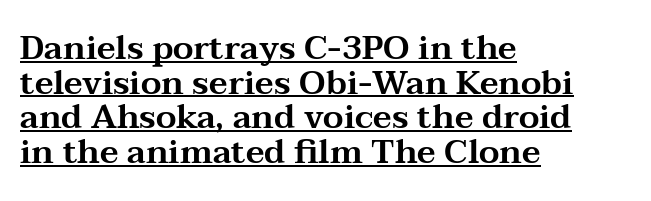
The image shows 33 px wide serif type, upright; set left-aligned, tight line spacing (1.05x), normal letter spacing, underlined; medium stroke contrast and a medium x-height.
